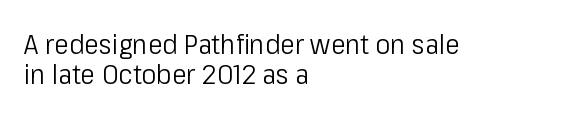
Q: Is the text bold? A: No.
Q: Is the text italic (slanted)? A: No, it is upright.
Q: Is the typeface a serif or a sans-serif typeface? A: Sans-serif.
Q: Is the text underlined? A: No.
Q: How is the paragraph aligned? A: Left-aligned.
Q: Is the spacing between letters normal or unusually wide? A: Normal.
Q: Is the spacing between lines tight, normal or loose? A: Tight.
Q: Width (condensed, normal, or wide)? A: Condensed.
Q: Stroke contrast? A: Low.
Q: x-height? A: Medium.
Q: Monospaced? A: No.
